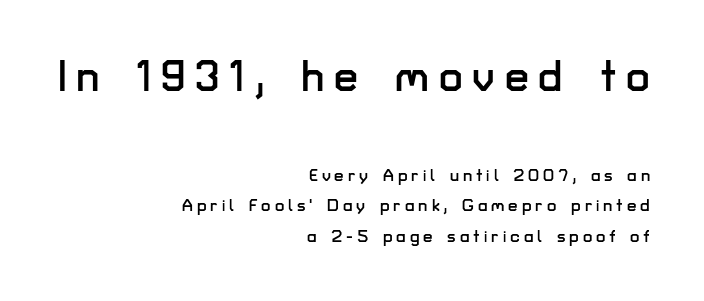
Q: Is the text italic (slanted)? A: No, it is upright.
Q: Is the typeface a serif or a sans-serif typeface? A: Sans-serif.
Q: Is the text underlined? A: No.
Q: How is the paragraph aligned? A: Right-aligned.
Q: Is the spacing between letters normal or unusually wide? A: Unusually wide.
Q: Which block of text is set in a larger size, the first (top) or the second (bottom)? A: The first (top) one.
Q: Width (condensed, normal, or wide)? A: Normal.
Q: Stroke contrast? A: Low.
Q: x-height? A: Medium.
Q: Monospaced? A: No.
